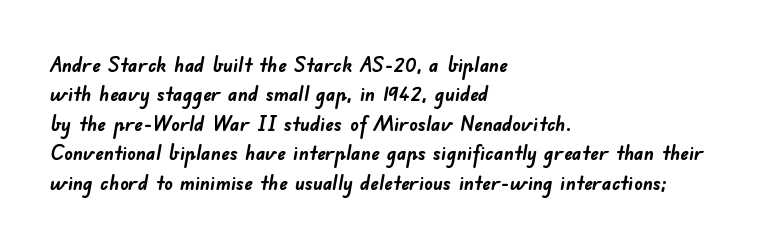
Quick note: interline space is typical. These lines are set flush left with a ragged right edge. Nothing unusual about the tracking: characters are spaced as the font intends. Decoration check: the copy has no underline. Heavy, bold letterforms.
